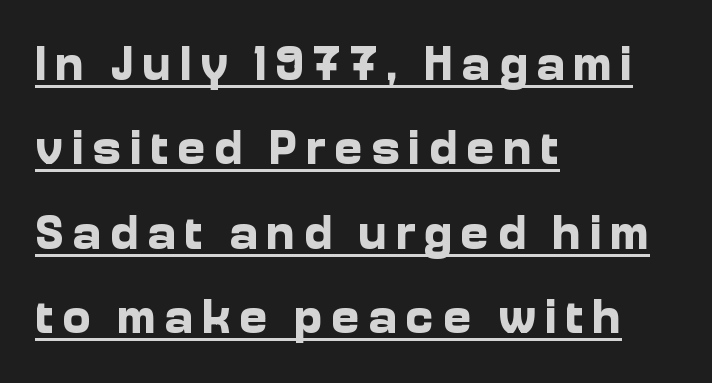
Q: Is the text bold? A: Yes.
Q: Is the text italic (slanted)? A: No, it is upright.
Q: Is the typeface a serif or a sans-serif typeface? A: Sans-serif.
Q: Is the text underlined? A: Yes.
Q: How is the paragraph aligned? A: Left-aligned.
Q: Width (condensed, normal, or wide)? A: Normal.
Q: Stroke contrast? A: Low.
Q: x-height? A: Medium.
Q: Monospaced? A: No.
